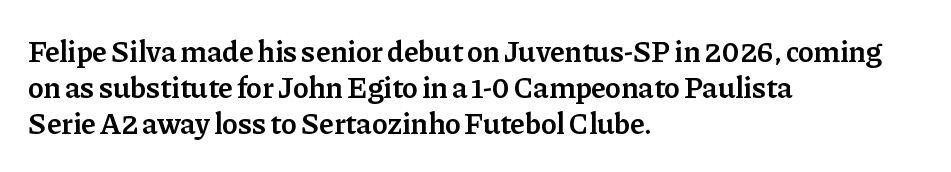
The paragraph shown leans on its left margin. Unlike italic type, these characters show no tilt at all. The text was rendered using a seriffed face with decorative stroke endings. The letters are semibold — heavier than regular but short of a full bold.
